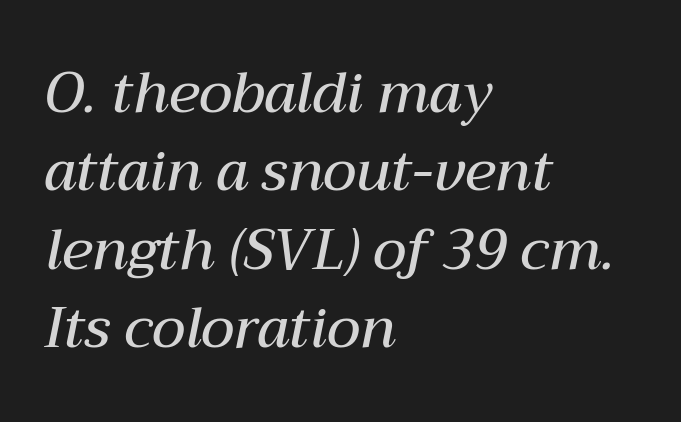
The font is running at a semibold setting, under full bold. Lines of text with bare space underneath. Tracking here is standard; glyphs follow each other at the usual distance. Does the copy run flush right? No — it runs flush left. Think of a printed novel: that variable character pitch is what you see here. Italic: yes, the glyphs are oblique.
